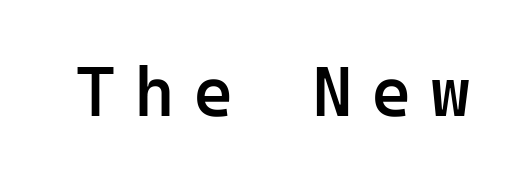
The letters stand upright; this is a roman face. The letters are spread apart with noticeably loose tracking. How heavy is the stroke? Medium-heavy — a semibold, shy of bold. Words float on clear page, feet unadorned. The rendering shows plain stroke endings on the letterforms — a sans-serif design.
